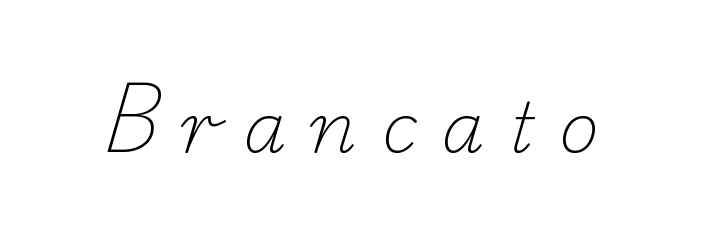
The face used here is seriffed, in the tradition of book romans. The letters advance in unequal steps, a hallmark of proportional type. Underline: absent. Compared with a typical body face, this is equally light or lighter still.
